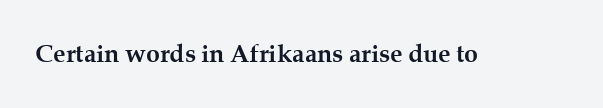
{"italic": "no", "bold": "yes", "underline": "no", "letter_spacing": "normal", "letter_spacing_em": 0.0, "glyph_px": 25}
